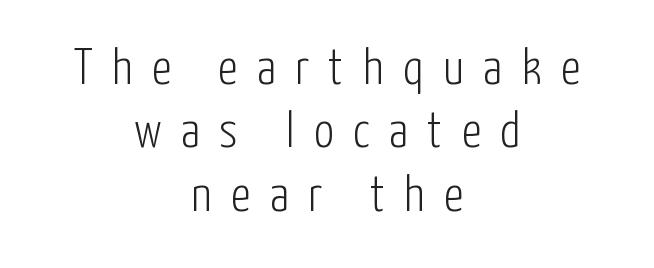
A typesetter would call this leading conventional body-copy spacing. Nobody drew a line under any word here. The compositor balanced each line on the midline. This rendering widens character spacing well past its baseline value. Italic: no, the glyphs are upright roman. Each stroke keeps to a modest, everyday thickness or less.
